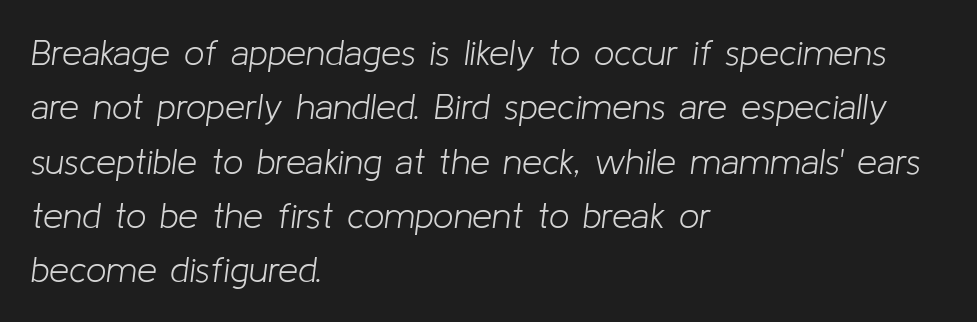
Honestly, the row spacing looks completely unremarkable. These lines keep a tight, regular rhythm from letter to letter. Any mark beneath the type? The region is blank. This is not heavy type; no bold has been used. The axis of the letterforms is tilted away from vertical.
